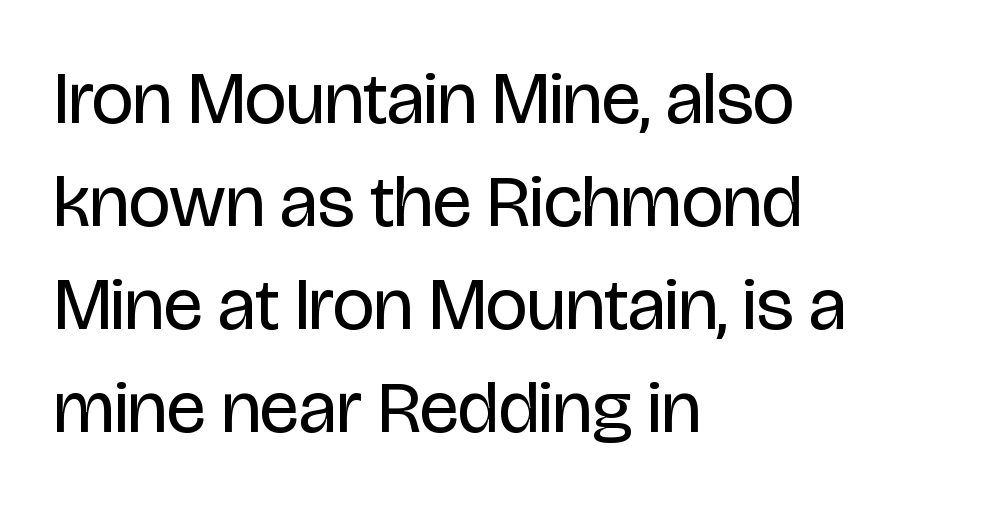
Posture: vertical. Spacing between characters is what you'd get straight out of the box. Notice how the passage keeps a crisp vertical edge on the left only. Stems here are at most as thick as an everyday book face. The space beneath each line is pristine and unruled. The lines sit at an ordinary, default distance from one another.
